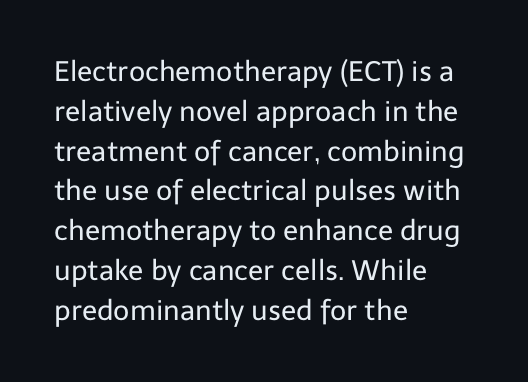
{"serif": "no", "italic": "no", "bold": "no", "weight": "regular", "width": "normal", "stroke_contrast": "low", "x_height": "medium", "monospaced": "no", "underline": "no", "align": "left", "line_spacing": "normal", "line_spacing_ratio": 1.42, "letter_spacing": "normal", "letter_spacing_em": 0.0, "glyph_px": 28}
